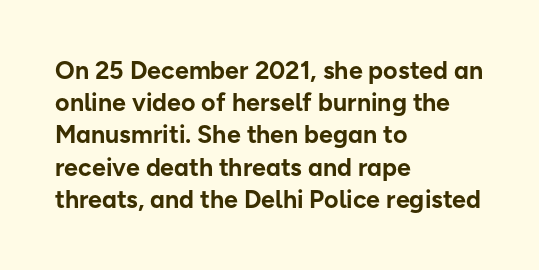
Q: Is the text bold? A: Yes.
Q: Is the text italic (slanted)? A: No, it is upright.
Q: Is the text underlined? A: No.
Q: How is the paragraph aligned? A: Left-aligned.
Q: Is the spacing between letters normal or unusually wide? A: Normal.
Q: Is the spacing between lines tight, normal or loose? A: Normal.
